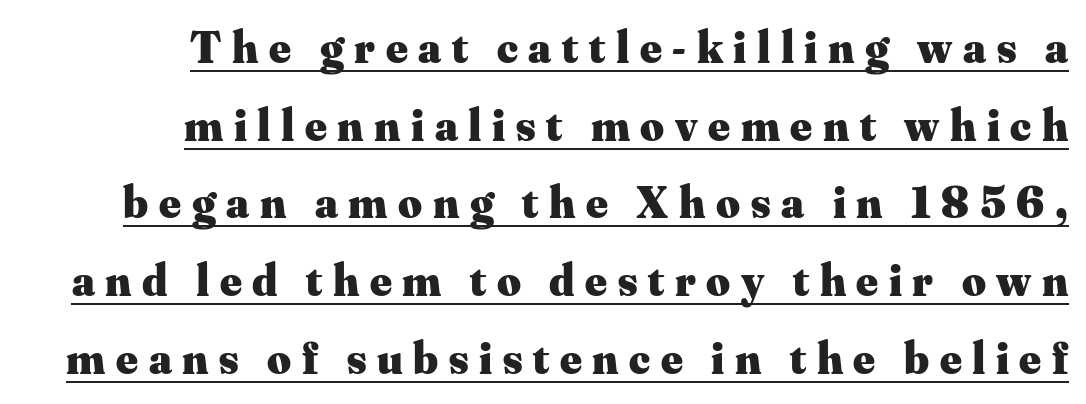
The image shows 46 px heavy serif type, upright; set right-aligned, normal line spacing (1.69x), unusually wide letter spacing (+0.23 em), underlined; medium stroke contrast and a small x-height.
